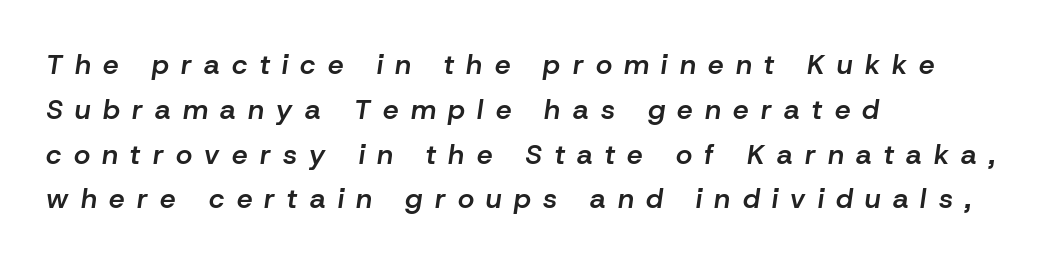
{"italic": "yes", "lean": "right", "slant_degrees": 8, "bold": "semi", "weight": "semibold", "width": "normal", "stroke_contrast": "low", "x_height": "medium", "monospaced": "no", "underline": "no", "align": "left", "line_spacing": "normal", "line_spacing_ratio": 1.6, "letter_spacing": "wide", "letter_spacing_em": 0.44, "glyph_px": 28}
